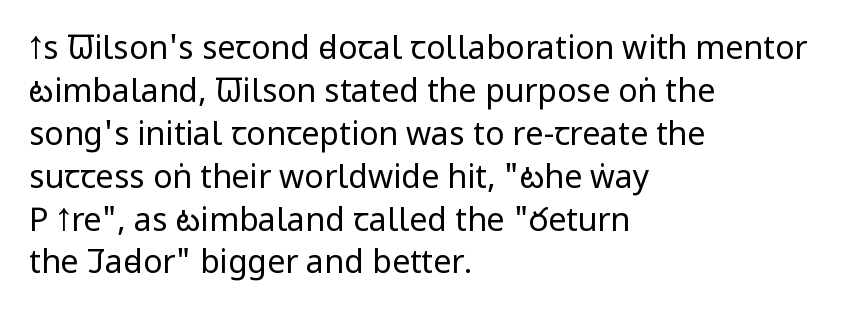
{"serif": "no", "italic": "no", "bold": "no", "weight": "regular", "width": "condensed", "stroke_contrast": "low", "x_height": "large", "monospaced": "no", "underline": "no", "align": "left", "line_spacing": "normal", "line_spacing_ratio": 1.34, "letter_spacing": "normal", "letter_spacing_em": 0.0, "glyph_px": 32}
